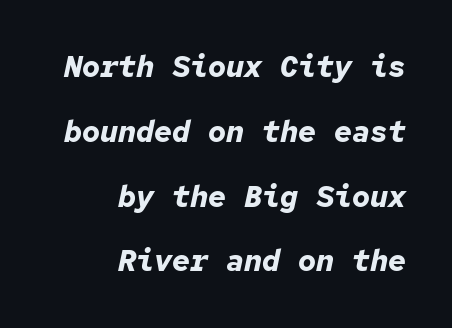
Q: Is the text bold? A: Yes.
Q: Is the text italic (slanted)? A: Yes, it leans right by about 12 degrees.
Q: Is the text underlined? A: No.
Q: How is the paragraph aligned? A: Right-aligned.
Q: Is the spacing between letters normal or unusually wide? A: Normal.
Q: Is the spacing between lines tight, normal or loose? A: Loose.
Q: Width (condensed, normal, or wide)? A: Normal.
Q: Stroke contrast? A: Low.
Q: x-height? A: Medium.
Q: Monospaced? A: Yes.
